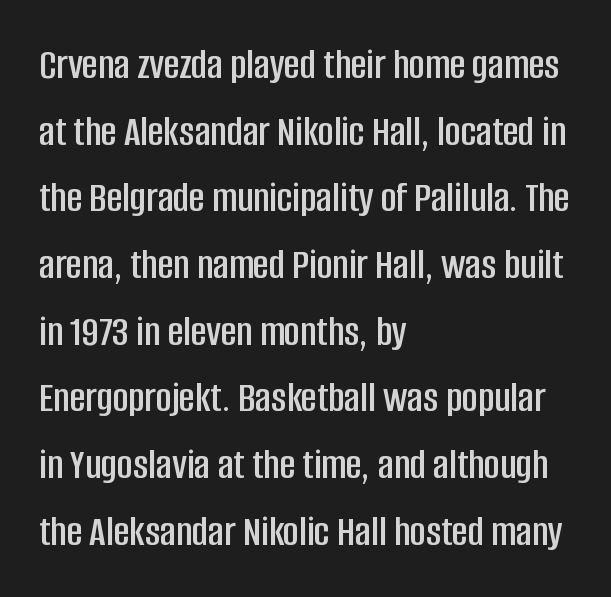
The image shows 43 px condensed sans-serif type, upright; set left-aligned, normal line spacing (1.55x), normal letter spacing, not underlined; low stroke contrast and a large x-height.
